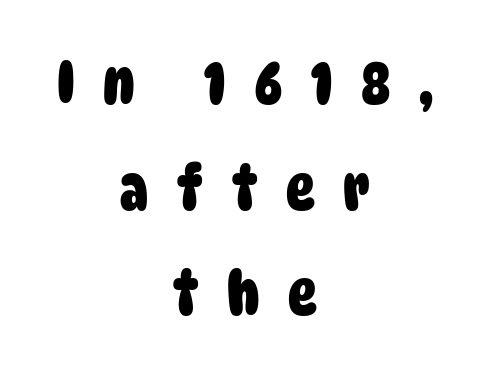
Q: Is the text bold? A: Yes.
Q: Is the typeface a serif or a sans-serif typeface? A: Sans-serif.
Q: Is the text underlined? A: No.
Q: How is the paragraph aligned? A: Centered.
Q: Is the spacing between letters normal or unusually wide? A: Unusually wide.
Q: Width (condensed, normal, or wide)? A: Condensed.
Q: Stroke contrast? A: Low.
Q: x-height? A: Large.
Q: Monospaced? A: No.
